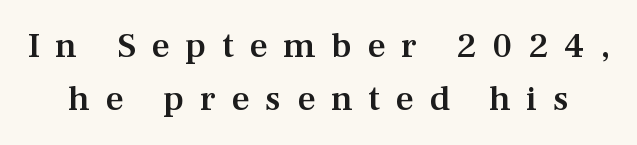
Q: Is the text bold? A: Semi-bold.
Q: Is the text italic (slanted)? A: No, it is upright.
Q: Is the typeface a serif or a sans-serif typeface? A: Serif.
Q: Is the text underlined? A: No.
Q: Is the spacing between letters normal or unusually wide? A: Unusually wide.
Q: Is the spacing between lines tight, normal or loose? A: Normal.
Q: Width (condensed, normal, or wide)? A: Normal.
Q: Stroke contrast? A: Medium.
Q: x-height? A: Medium.
Q: Monospaced? A: No.
